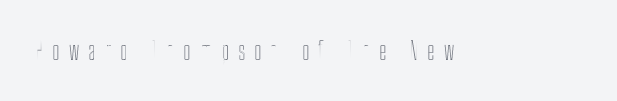
{"italic": "no", "underline": "no", "letter_spacing": "wide", "letter_spacing_em": 0.37, "glyph_px": 25}
